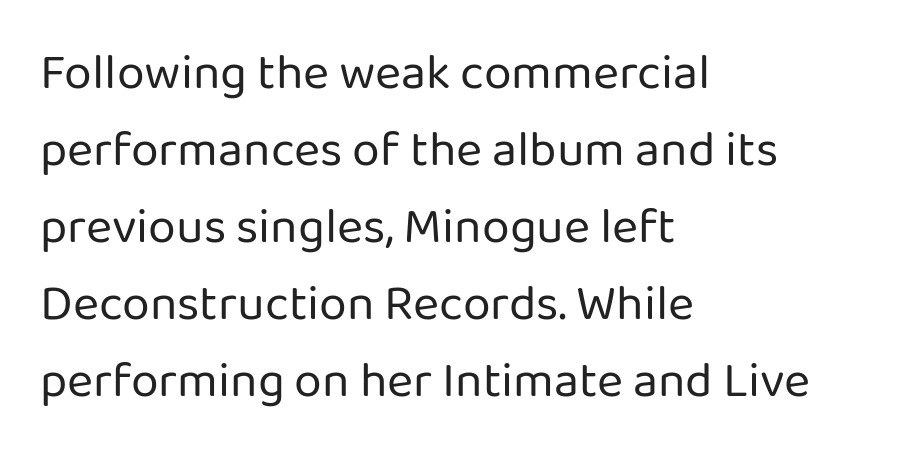
Q: Is the text bold? A: No.
Q: Is the text italic (slanted)? A: No, it is upright.
Q: Is the typeface a serif or a sans-serif typeface? A: Sans-serif.
Q: Is the text underlined? A: No.
Q: How is the paragraph aligned? A: Left-aligned.
Q: Is the spacing between letters normal or unusually wide? A: Normal.
Q: Is the spacing between lines tight, normal or loose? A: Normal.
Q: Width (condensed, normal, or wide)? A: Normal.
Q: Stroke contrast? A: Low.
Q: x-height? A: Medium.
Q: Monospaced? A: No.
